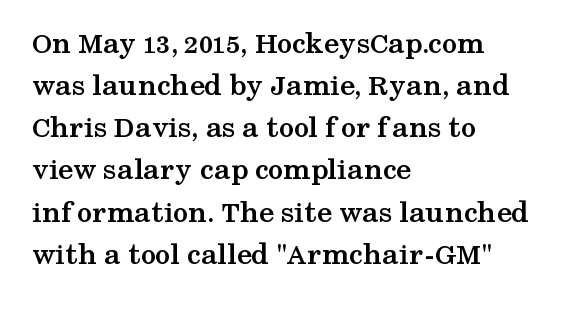
Q: Is the text bold? A: Yes.
Q: Is the text italic (slanted)? A: No, it is upright.
Q: Is the typeface a serif or a sans-serif typeface? A: Serif.
Q: Is the text underlined? A: No.
Q: How is the paragraph aligned? A: Left-aligned.
Q: Is the spacing between letters normal or unusually wide? A: Normal.
Q: Is the spacing between lines tight, normal or loose? A: Normal.
Q: Width (condensed, normal, or wide)? A: Wide.
Q: Stroke contrast? A: Medium.
Q: x-height? A: Medium.
Q: Monospaced? A: No.
